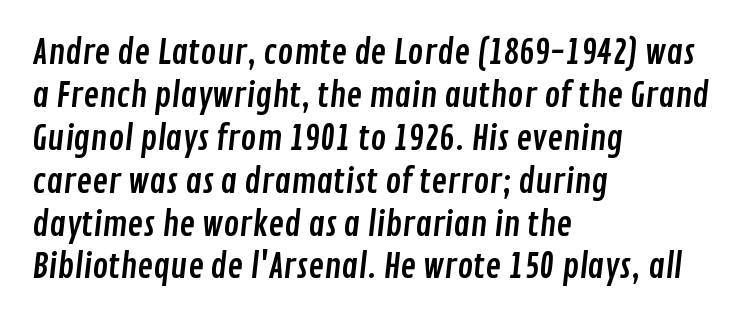
Q: Is the typeface a serif or a sans-serif typeface? A: Sans-serif.
Q: Is the text underlined? A: No.
Q: How is the paragraph aligned? A: Left-aligned.
Q: Is the spacing between letters normal or unusually wide? A: Normal.
Q: Is the spacing between lines tight, normal or loose? A: Normal.
Q: Width (condensed, normal, or wide)? A: Condensed.
Q: Stroke contrast? A: Low.
Q: x-height? A: Medium.
Q: Monospaced? A: No.
